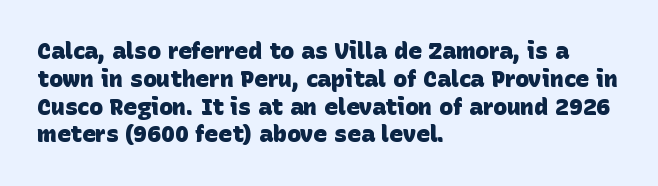
The image shows 23 px bold type; set left-aligned, line spacing 1.21x, normal letter spacing, not underlined.
